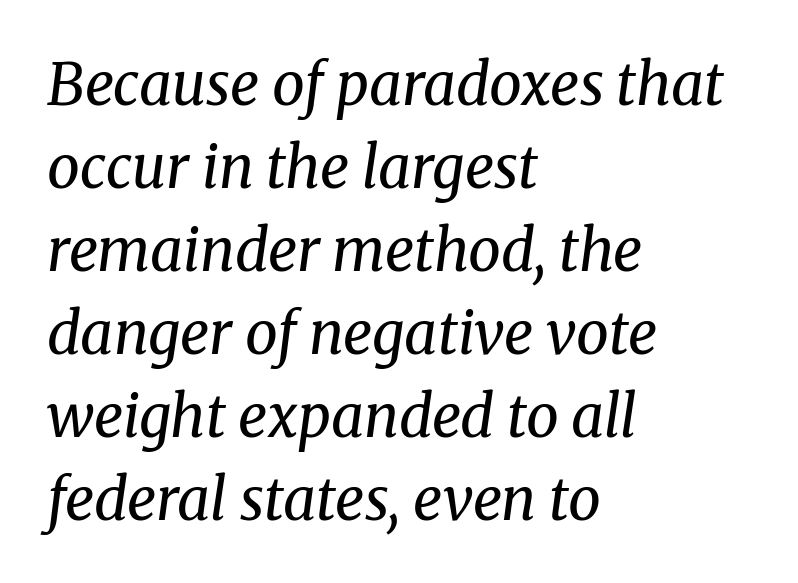
Q: Is the text bold? A: No.
Q: Is the text italic (slanted)? A: Yes, it leans right by about 8 degrees.
Q: Is the typeface a serif or a sans-serif typeface? A: Serif.
Q: Is the text underlined? A: No.
Q: How is the paragraph aligned? A: Left-aligned.
Q: Is the spacing between letters normal or unusually wide? A: Normal.
Q: Is the spacing between lines tight, normal or loose? A: Normal.
Q: Width (condensed, normal, or wide)? A: Normal.
Q: Stroke contrast? A: Medium.
Q: x-height? A: Medium.
Q: Monospaced? A: No.
